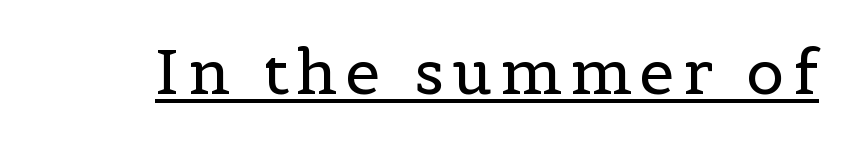
{"serif": "yes", "italic": "no", "bold": "no", "weight": "regular", "width": "normal", "x_height": "medium", "monospaced": "no", "underline": "yes", "glyph_px": 63}
